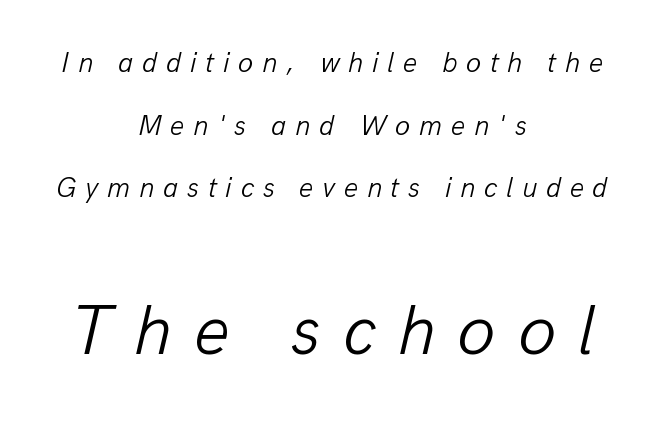
{"italic": "yes", "lean": "right", "slant_degrees": 13, "bold": "no", "weight": "light", "width": "normal", "stroke_contrast": "low", "x_height": "medium", "monospaced": "no", "underline": "no", "align": "center", "line_spacing": "loose", "line_spacing_ratio": 2.24, "letter_spacing": "wide", "letter_spacing_em": 0.31, "larger_block": "second", "size_ratio": 2.5, "glyph_px": 70}
